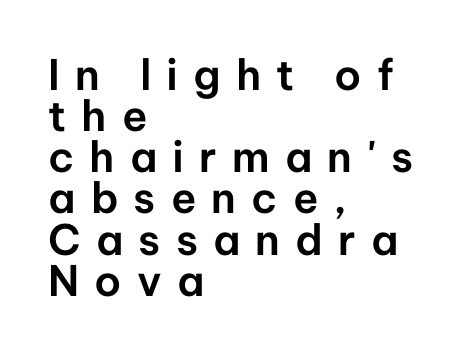
Q: Is the text italic (slanted)? A: No, it is upright.
Q: Is the typeface a serif or a sans-serif typeface? A: Sans-serif.
Q: Is the text underlined? A: No.
Q: How is the paragraph aligned? A: Left-aligned.
Q: Is the spacing between letters normal or unusually wide? A: Unusually wide.
Q: Is the spacing between lines tight, normal or loose? A: Tight.
Q: Width (condensed, normal, or wide)? A: Normal.
Q: Stroke contrast? A: Low.
Q: x-height? A: Medium.
Q: Monospaced? A: No.
